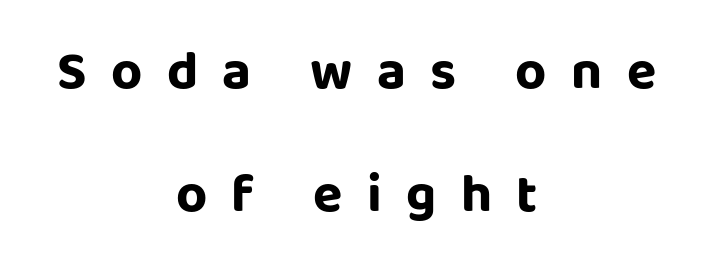
The image shows 54 px bold sans-serif type, upright; set centered, loose line spacing (2.27x), unusually wide letter spacing (+0.45 em), not underlined; low stroke contrast and a large x-height.
